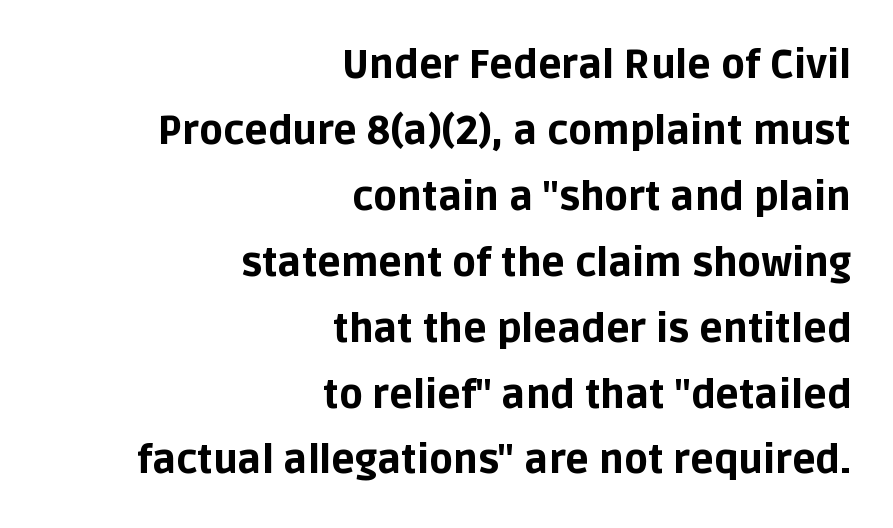
The image shows 39 px bold sans-serif type, upright; set right-aligned, normal line spacing (1.69x), normal letter spacing, not underlined; low stroke contrast and a large x-height.
